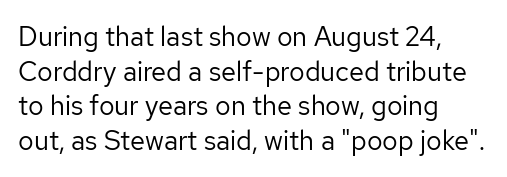
The image shows 27 px text type, upright; set left-aligned, normal line spacing (1.28x), normal letter spacing, not underlined.
